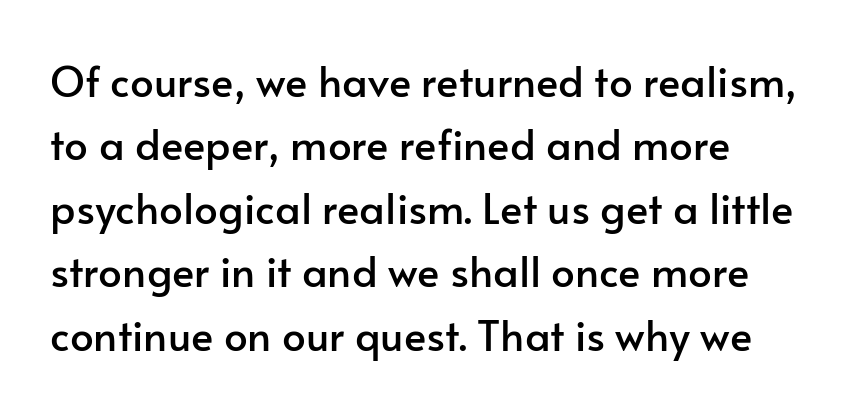
{"serif": "no", "italic": "no", "width": "normal", "stroke_contrast": "low", "x_height": "small", "monospaced": "no", "underline": "no", "line_spacing": "normal", "line_spacing_ratio": 1.51, "letter_spacing": "normal", "letter_spacing_em": 0.0, "glyph_px": 42}
